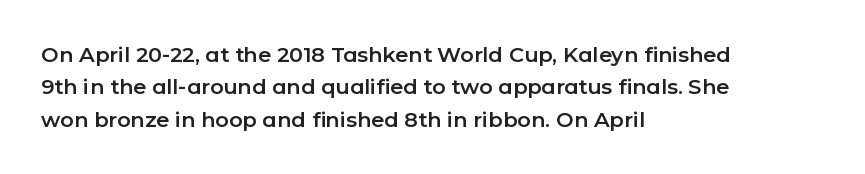
Glyph-to-glyph distance matches everyday printed text. Upright lettering throughout. Notice how descenders clear the ascenders below comfortably — that's standard leading. The strip under each line holds only bare page. Layout note: lines flush left.
